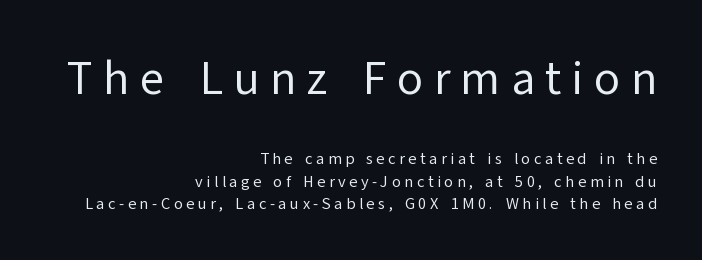
{"serif": "no", "italic": "no", "bold": "no", "weight": "regular", "width": "normal", "stroke_contrast": "low", "x_height": "medium", "monospaced": "no", "underline": "no", "align": "right", "line_spacing": "normal", "line_spacing_ratio": 1.38, "letter_spacing": "wide", "letter_spacing_em": 0.22, "larger_block": "first", "size_ratio": 2.94, "glyph_px": 47}
